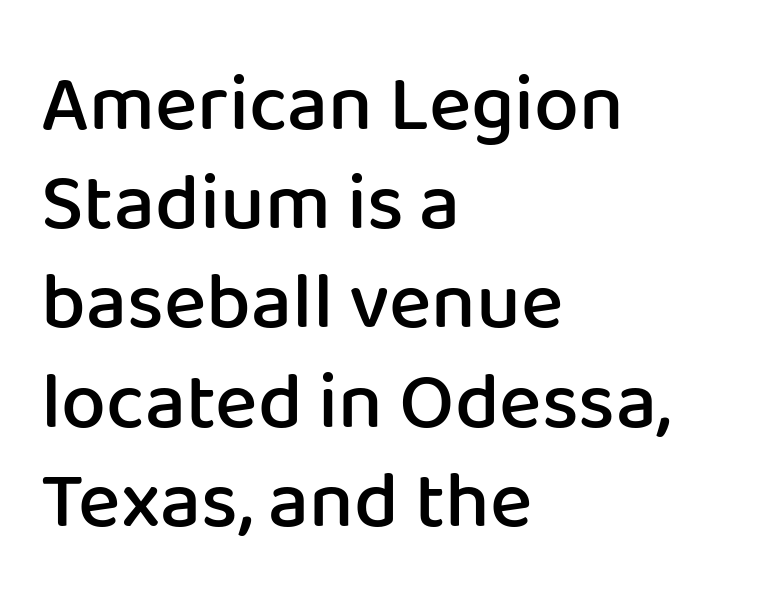
The zone under the glyphs is completely vacant. How are the letters spaced? Ordinarily, with no added tracking. The letters carry no serifs — their stems end cleanly without finishing strokes. The lettering stays uniformly vertical, giving the passage a roman look.
